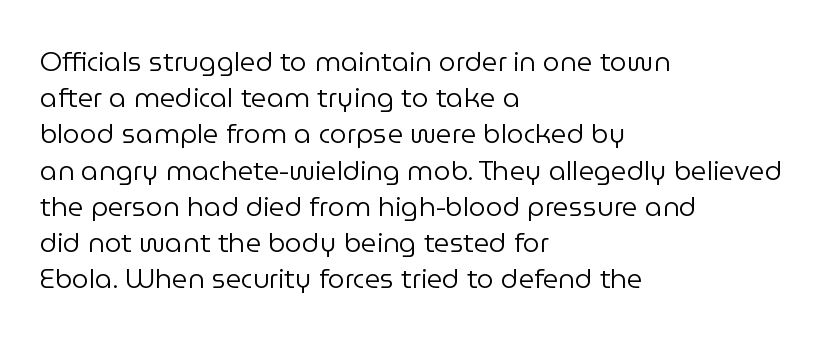
Q: Is the text bold? A: No.
Q: Is the text italic (slanted)? A: No, it is upright.
Q: Is the text underlined? A: No.
Q: How is the paragraph aligned? A: Left-aligned.
Q: Is the spacing between letters normal or unusually wide? A: Normal.
Q: Is the spacing between lines tight, normal or loose? A: Normal.
